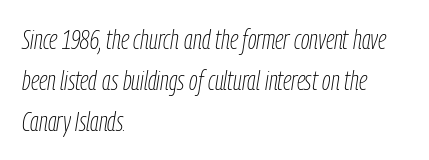
Q: Is the text bold? A: No.
Q: Is the text italic (slanted)? A: Yes, it leans right by about 9 degrees.
Q: Is the text underlined? A: No.
Q: How is the paragraph aligned? A: Left-aligned.
Q: Is the spacing between letters normal or unusually wide? A: Normal.
Q: Is the spacing between lines tight, normal or loose? A: Normal.
